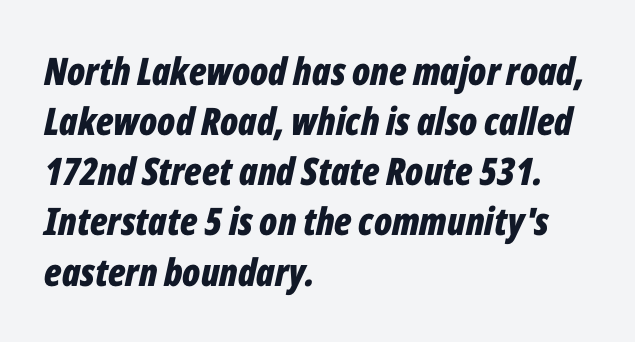
The image shows 38 px bold, condensed type, italic (leaning right); set left-aligned, normal line spacing (1.32x), normal letter spacing, not underlined; low stroke contrast and a medium x-height.
